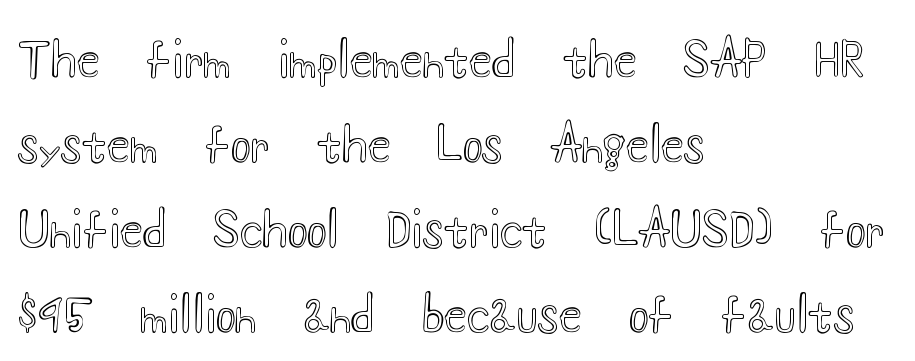
Compared with typical body copy, the letter spacing here is the same. Think of a printed novel: that variable character pitch is what you see here. Vertical strokes here are truly vertical. Is the block centered? No — it sits flush against the left margin. Check the space under the baseline: it is left empty.
